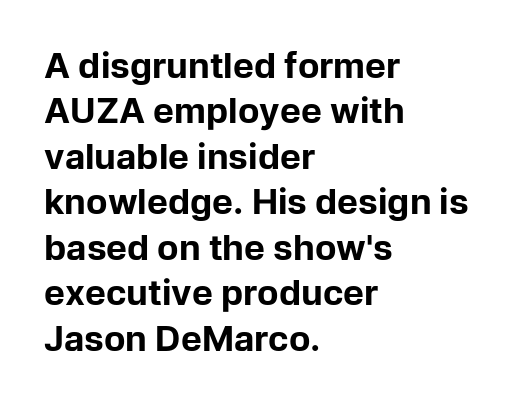
Q: Is the text bold? A: Yes.
Q: Is the text italic (slanted)? A: No, it is upright.
Q: Is the typeface a serif or a sans-serif typeface? A: Sans-serif.
Q: Is the text underlined? A: No.
Q: How is the paragraph aligned? A: Left-aligned.
Q: Is the spacing between letters normal or unusually wide? A: Normal.
Q: Is the spacing between lines tight, normal or loose? A: Normal.
Q: Width (condensed, normal, or wide)? A: Normal.
Q: Stroke contrast? A: Low.
Q: x-height? A: Medium.
Q: Monospaced? A: No.
